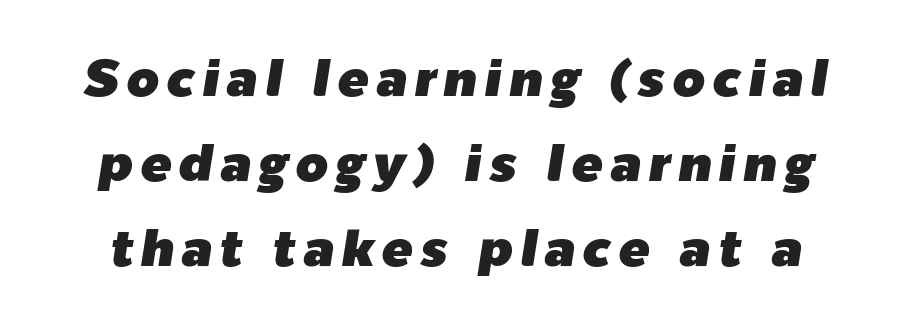
Q: Is the text italic (slanted)? A: Yes, it leans right by about 9 degrees.
Q: Is the text underlined? A: No.
Q: Is the spacing between lines tight, normal or loose? A: Normal.
Q: Width (condensed, normal, or wide)? A: Normal.
Q: Stroke contrast? A: Low.
Q: x-height? A: Medium.
Q: Monospaced? A: No.
